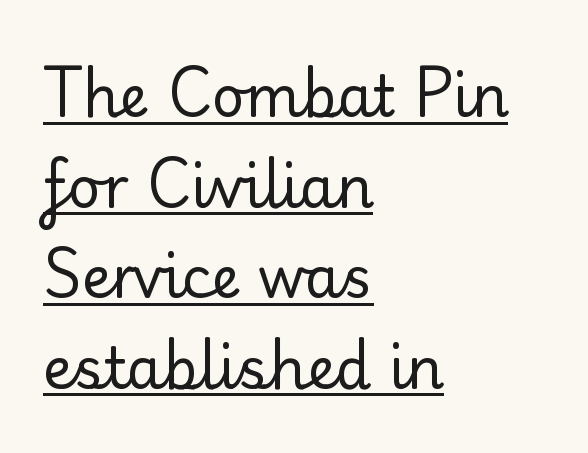
The image shows 57 px regular-weight serif type, upright; set left-aligned, normal line spacing (1.59x), normal letter spacing, underlined; low stroke contrast and a small x-height.
